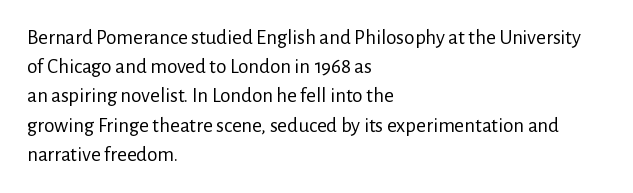
{"italic": "no", "bold": "no", "underline": "no", "align": "left", "line_spacing": "normal", "line_spacing_ratio": 1.39, "letter_spacing": "normal", "letter_spacing_em": 0.0, "glyph_px": 21}
